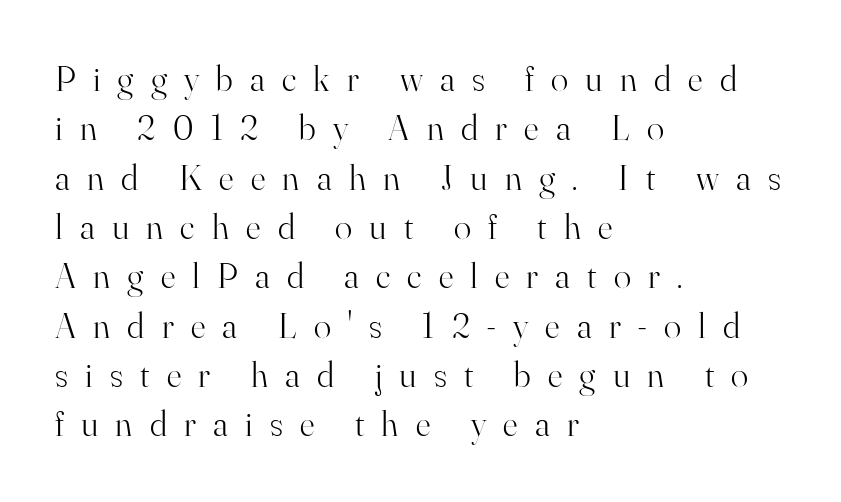
The image shows 36 px light serif type, upright; set left-aligned, normal line spacing (1.37x), unusually wide letter spacing (+0.48 em), not underlined; high stroke contrast and a small x-height.
